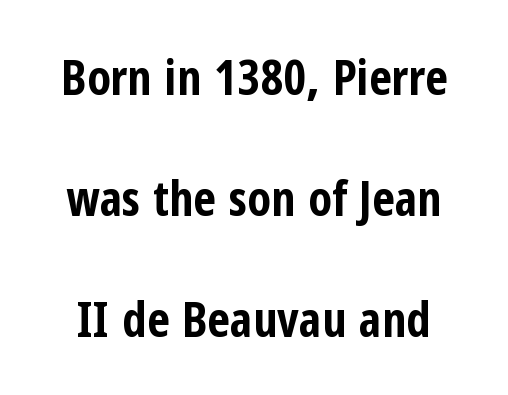
The image shows 49 px bold, condensed sans-serif type, upright; set loose line spacing (2.47x), normal letter spacing, not underlined; low stroke contrast and a medium x-height.
